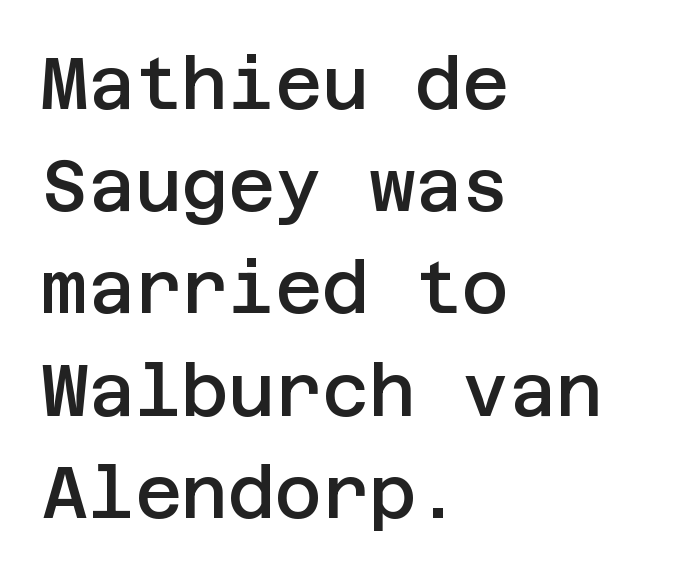
Q: Is the text bold? A: Semi-bold.
Q: Is the text italic (slanted)? A: No, it is upright.
Q: Is the typeface a serif or a sans-serif typeface? A: Sans-serif.
Q: Is the text underlined? A: No.
Q: How is the paragraph aligned? A: Left-aligned.
Q: Is the spacing between letters normal or unusually wide? A: Normal.
Q: Is the spacing between lines tight, normal or loose? A: Normal.
Q: Width (condensed, normal, or wide)? A: Normal.
Q: Stroke contrast? A: Low.
Q: x-height? A: Large.
